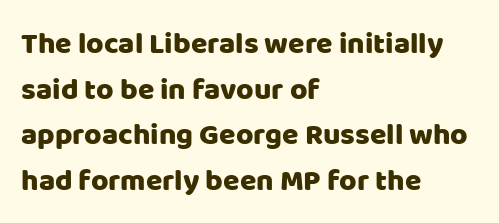
{"serif": "no", "italic": "no", "width": "normal", "stroke_contrast": "low", "x_height": "large", "monospaced": "no", "underline": "no", "align": "left", "line_spacing": "normal", "line_spacing_ratio": 1.52, "letter_spacing": "normal", "letter_spacing_em": 0.0, "glyph_px": 30}
